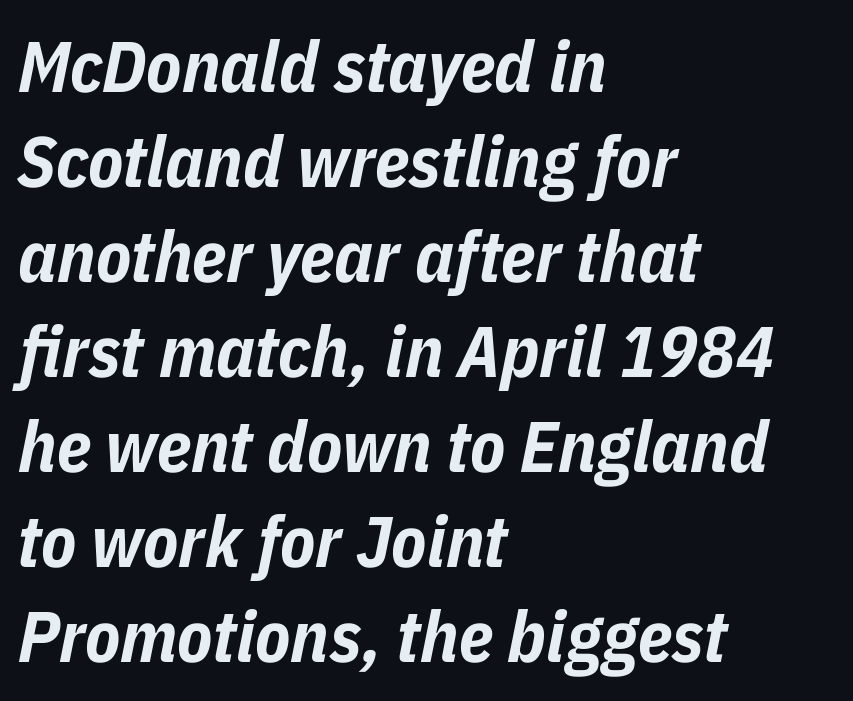
The image shows 72 px bold, condensed type, italic (leaning right); set left-aligned, normal line spacing (1.32x), normal letter spacing, not underlined; low stroke contrast and a medium x-height.
